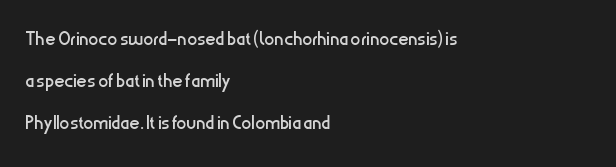
Q: Is the text bold? A: No.
Q: Is the text italic (slanted)? A: No, it is upright.
Q: Is the text underlined? A: No.
Q: How is the paragraph aligned? A: Left-aligned.
Q: Is the spacing between letters normal or unusually wide? A: Normal.
Q: Is the spacing between lines tight, normal or loose? A: Normal.
